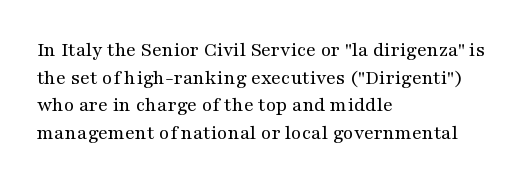
Q: Is the text bold? A: No.
Q: Is the text italic (slanted)? A: No, it is upright.
Q: Is the text underlined? A: No.
Q: How is the paragraph aligned? A: Left-aligned.
Q: Is the spacing between letters normal or unusually wide? A: Normal.
Q: Is the spacing between lines tight, normal or loose? A: Normal.
